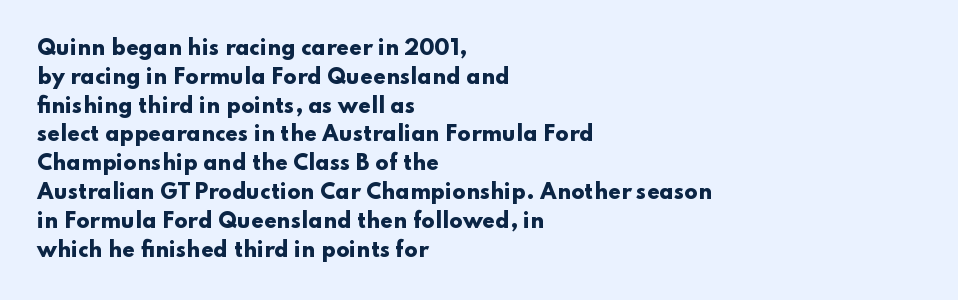
The image shows 20 px bold type, upright; set left-aligned, normal line spacing (1.44x), normal letter spacing, not underlined.
